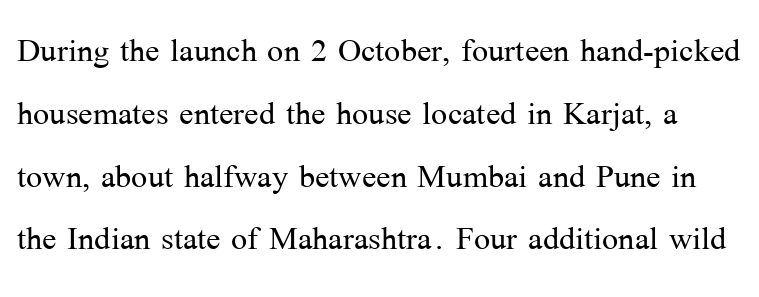
Q: Is the text bold? A: No.
Q: Is the text italic (slanted)? A: No, it is upright.
Q: Is the typeface a serif or a sans-serif typeface? A: Serif.
Q: Is the text underlined? A: No.
Q: Is the spacing between letters normal or unusually wide? A: Normal.
Q: Is the spacing between lines tight, normal or loose? A: Normal.
Q: Width (condensed, normal, or wide)? A: Normal.
Q: Stroke contrast? A: Medium.
Q: x-height? A: Medium.
Q: Monospaced? A: No.
